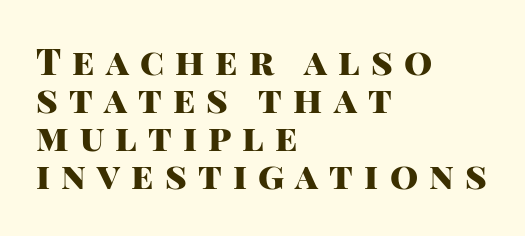
The rendering uses natural spacing where letterforms have individual widths. One-word summary of the alignment: left. Unlike italic type, these characters show no tilt at all. Letters rest on an invisible, unmarked baseline.
